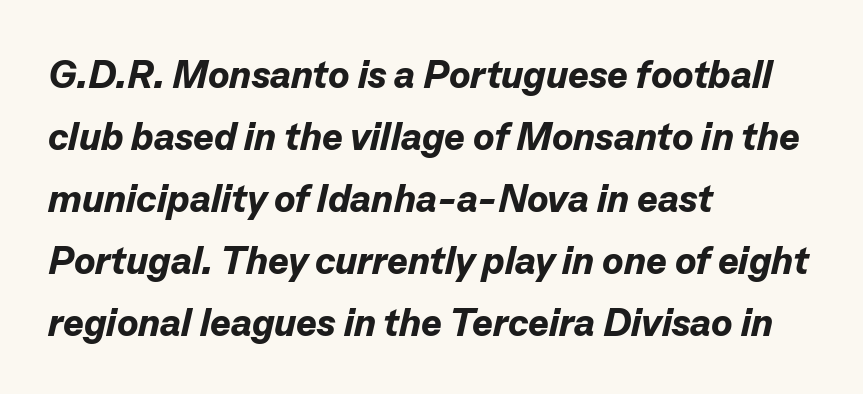
The space between consecutive lines is moderate. Short note: letters normally spaced. The face used here is proportionally spaced, like ordinary book or web type. The letters are slanted; this is an italic face. Bare-footed words on every line.
